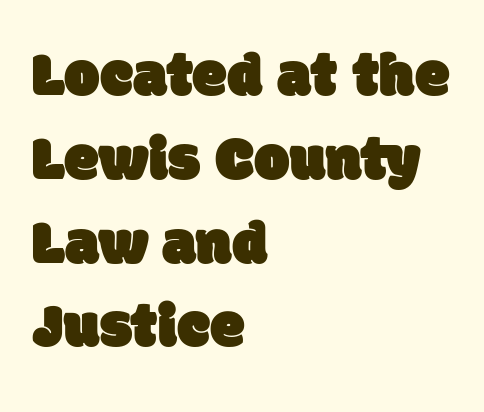
{"serif": "no", "width": "normal", "stroke_contrast": "low", "x_height": "large", "monospaced": "no", "underline": "no", "align": "left", "line_spacing": "normal", "line_spacing_ratio": 1.33, "letter_spacing": "normal", "letter_spacing_em": 0.0, "glyph_px": 63}
